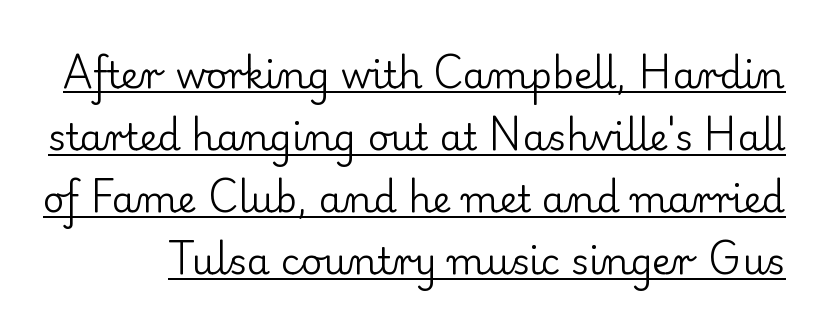
Glyph-to-glyph distance matches everyday printed text. These lines are rendered in a variable-pitch font. Stems and bowls with no extra thickness — not bold. Is there an underline? Yes — a line sits under the letters. Honestly, the row spacing looks completely unremarkable. Posture: straight, roman, zero tilt.
